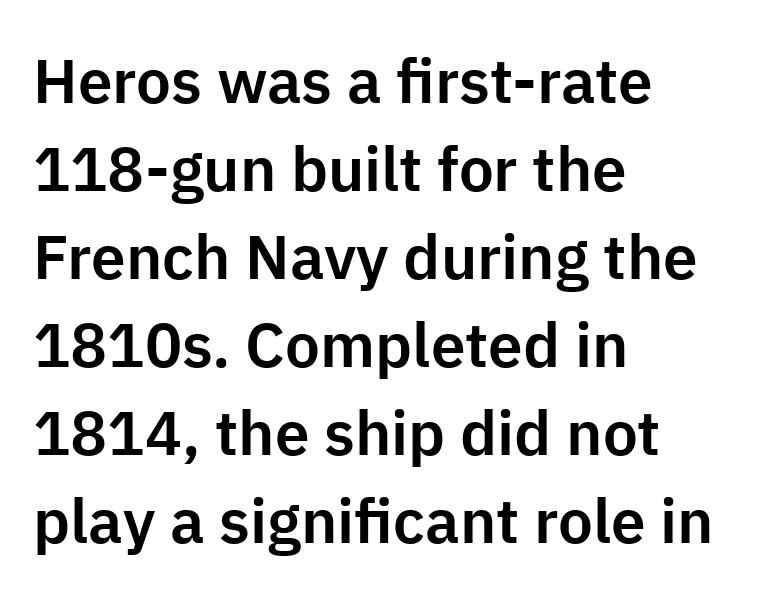
Q: Is the text italic (slanted)? A: No, it is upright.
Q: Is the typeface a serif or a sans-serif typeface? A: Sans-serif.
Q: Is the text underlined? A: No.
Q: How is the paragraph aligned? A: Left-aligned.
Q: Is the spacing between letters normal or unusually wide? A: Normal.
Q: Is the spacing between lines tight, normal or loose? A: Normal.
Q: Width (condensed, normal, or wide)? A: Normal.
Q: Stroke contrast? A: Low.
Q: x-height? A: Medium.
Q: Monospaced? A: No.
